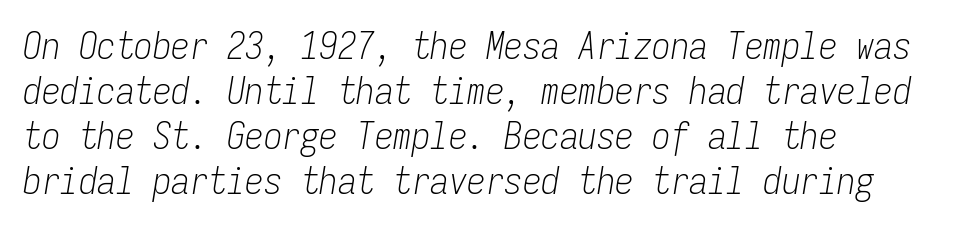
Horizontal alignment here is leftward, the default for most running prose. Looking at the ascenders, they clearly lean. These lines are rendered in a fixed-pitch font. The cut favours lightness, reaching ordinary text weight at its darkest. A bare baseline throughout the passage.
